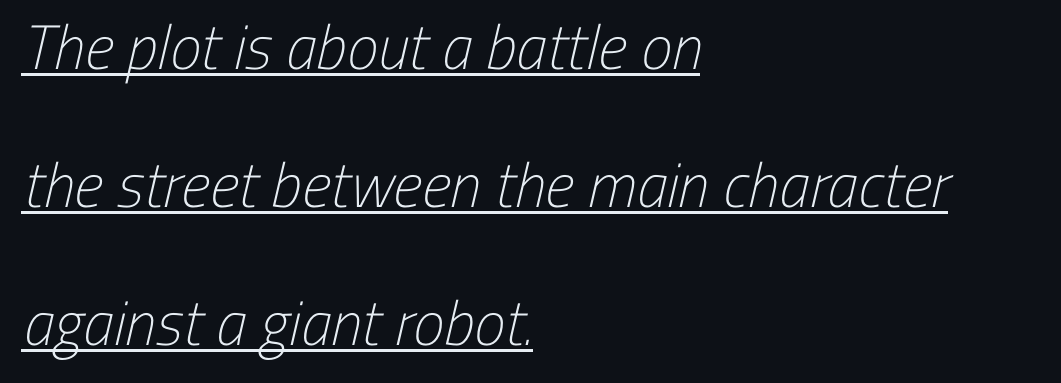
The image shows 63 px light, condensed sans-serif type; set left-aligned, loose line spacing (2.19x), normal letter spacing, underlined; low stroke contrast and a medium x-height.
